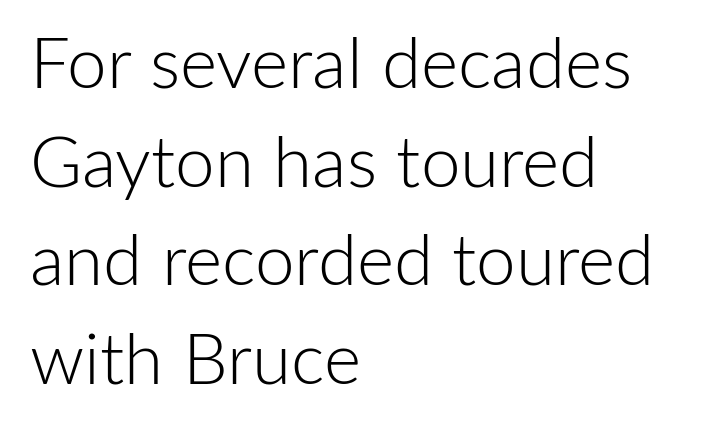
Q: Is the text bold? A: No.
Q: Is the text italic (slanted)? A: No, it is upright.
Q: Is the typeface a serif or a sans-serif typeface? A: Sans-serif.
Q: Is the text underlined? A: No.
Q: How is the paragraph aligned? A: Left-aligned.
Q: Is the spacing between letters normal or unusually wide? A: Normal.
Q: Is the spacing between lines tight, normal or loose? A: Normal.
Q: Width (condensed, normal, or wide)? A: Normal.
Q: Stroke contrast? A: Low.
Q: x-height? A: Medium.
Q: Monospaced? A: No.
